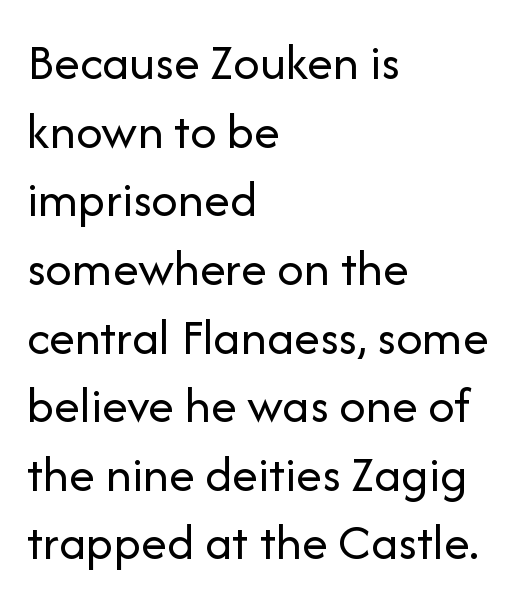
The image shows 52 px regular-weight sans-serif type, upright; set left-aligned, normal line spacing (1.32x), normal letter spacing, not underlined; low stroke contrast and a medium x-height.
